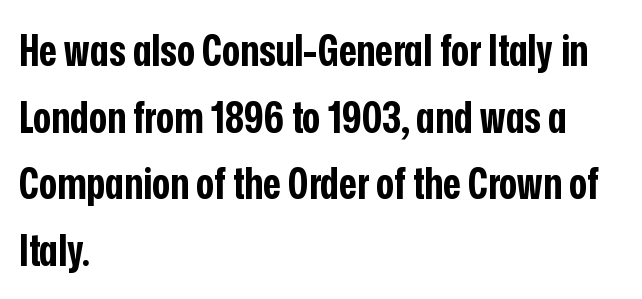
Letterform terminals end flat and unadorned throughout the passage. Leftover space on each line is placed entirely after the last word. When letters stand straight like this, we call the style roman or upright. The passage shown is emphatically bold.
